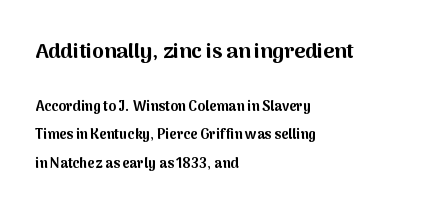
{"italic": "no", "bold": "yes", "underline": "no", "align": "left", "line_spacing": "loose", "line_spacing_ratio": 2.04, "letter_spacing": "normal", "letter_spacing_em": 0.0, "larger_block": "first", "size_ratio": 1.5, "glyph_px": 21}
